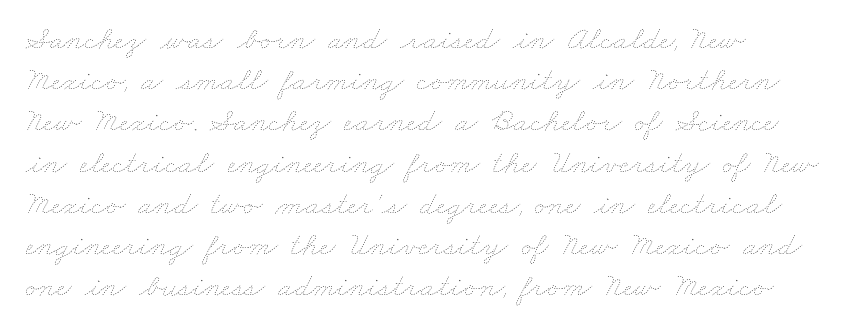
{"bold": "no", "weight": "thin", "width": "wide", "stroke_contrast": "low", "x_height": "small", "monospaced": "no", "underline": "no", "line_spacing": "normal", "line_spacing_ratio": 1.25, "letter_spacing": "normal", "letter_spacing_em": 0.0, "glyph_px": 33}
